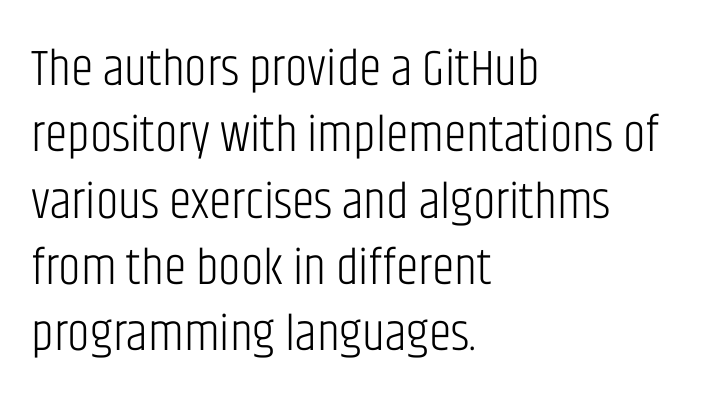
{"serif": "no", "italic": "no", "bold": "no", "weight": "light", "width": "condensed", "stroke_contrast": "low", "x_height": "large", "monospaced": "no", "underline": "no", "align": "left", "line_spacing": "normal", "line_spacing_ratio": 1.3, "letter_spacing": "normal", "letter_spacing_em": 0.0, "glyph_px": 51}
